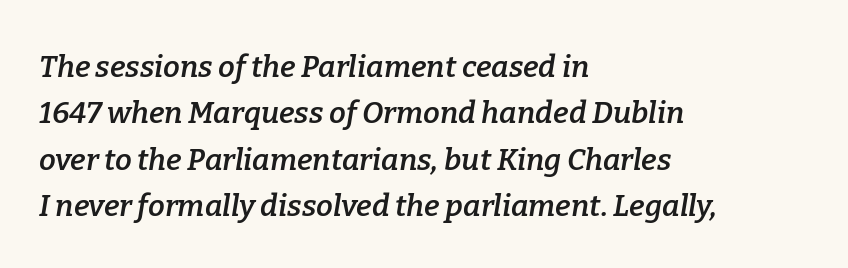
{"serif": "yes", "italic": "yes", "lean": "right", "slant_degrees": 9, "bold": "semi", "weight": "semibold", "width": "normal", "stroke_contrast": "low", "x_height": "medium", "monospaced": "no", "underline": "no", "align": "left", "line_spacing": "normal", "line_spacing_ratio": 1.55, "letter_spacing": "normal", "letter_spacing_em": 0.0, "glyph_px": 30}
